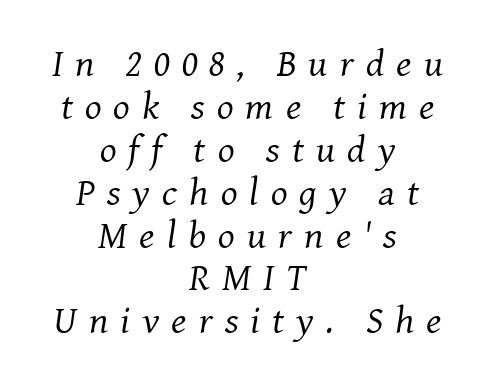
No chunkiness to these letters — they're not bold. Yep, those are serifs on the letters. Clear beneath every line of the passage. There's an unmistakable incline to the writing here. Where is the straight margin? There isn't one; the lines are centered. Is the letter spacing exaggerated? Yes — the characters are pushed far apart.
